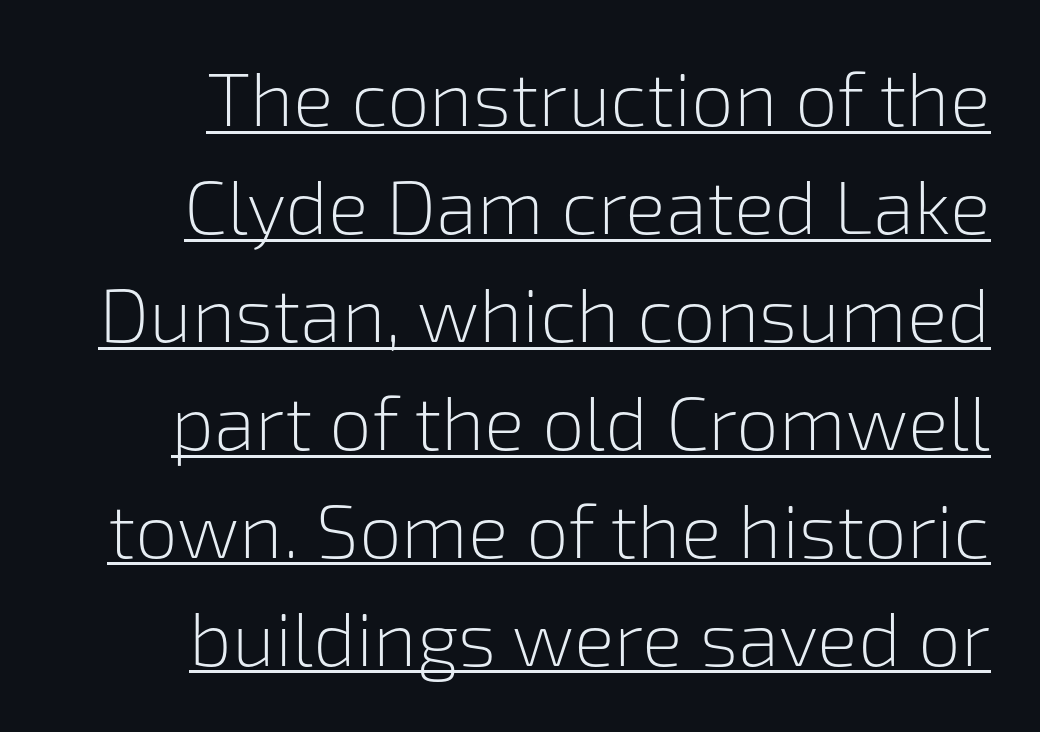
Is this a fixed-width face? No — the glyphs have proportional, varying widths. Reading down the column, the eye jumps a familiar distance to each next line. What stands out about the letter spacing? Nothing — it is the standard amount. No letter is thick-stroked: the sample isn't bold.
